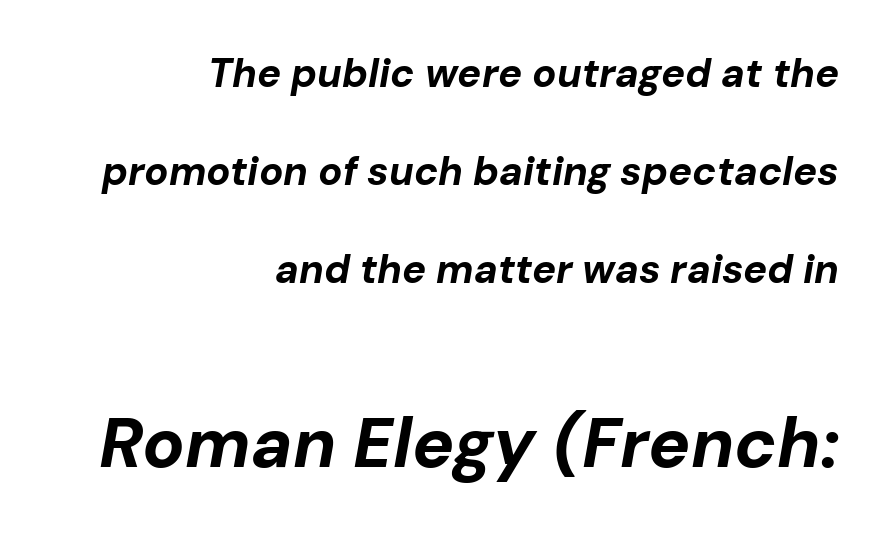
{"italic": "yes", "lean": "right", "slant_degrees": 10, "bold": "yes", "weight": "bold", "width": "normal", "stroke_contrast": "low", "x_height": "medium", "monospaced": "no", "underline": "no", "align": "right", "line_spacing": "loose", "line_spacing_ratio": 2.45, "letter_spacing": "normal", "letter_spacing_em": 0.0, "larger_block": "second", "size_ratio": 1.75, "glyph_px": 70}
